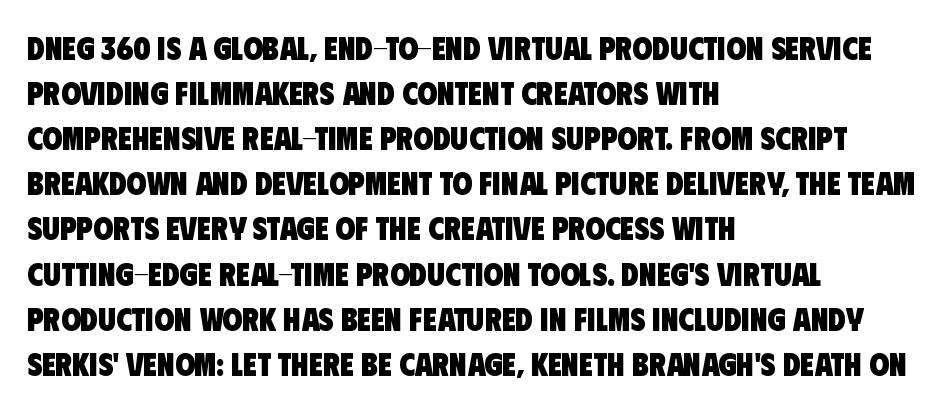
Q: Is the text bold? A: Yes.
Q: Is the typeface a serif or a sans-serif typeface? A: Sans-serif.
Q: Is the text underlined? A: No.
Q: How is the paragraph aligned? A: Left-aligned.
Q: Is the spacing between letters normal or unusually wide? A: Normal.
Q: Is the spacing between lines tight, normal or loose? A: Normal.
Q: Width (condensed, normal, or wide)? A: Condensed.
Q: Stroke contrast? A: Low.
Q: x-height? A: Large.
Q: Monospaced? A: No.
